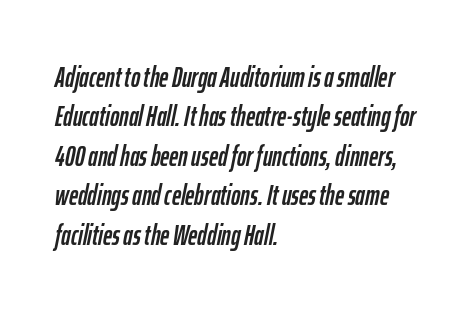
The image shows 28 px condensed type, italic (leaning right); set left-aligned, normal line spacing (1.41x), normal letter spacing, not underlined; low stroke contrast and a medium x-height.
